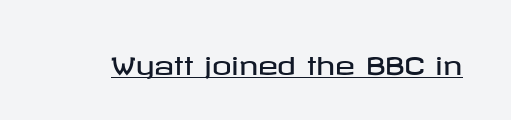
Q: Is the text italic (slanted)? A: No, it is upright.
Q: Is the text underlined? A: Yes.
Q: Is the spacing between letters normal or unusually wide? A: Normal.
